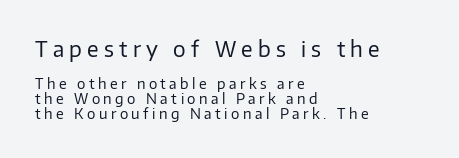
{"italic": "no", "bold": "no", "underline": "no", "align": "left", "line_spacing": "tight", "line_spacing_ratio": 1.06, "letter_spacing": "wide", "letter_spacing_em": 0.25, "larger_block": "first", "size_ratio": 1.5, "glyph_px": 21}
